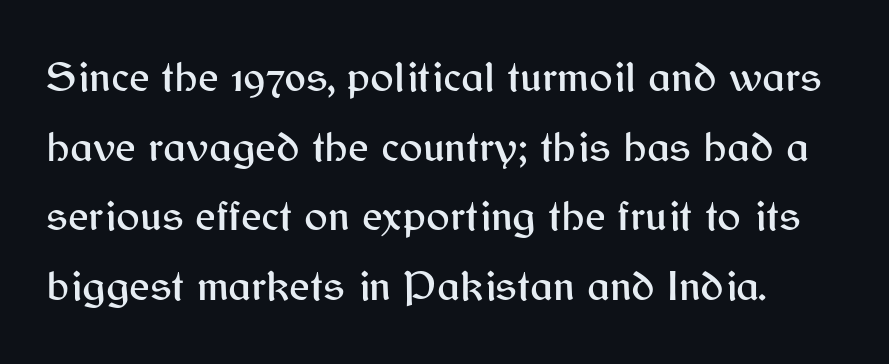
Q: Is the text italic (slanted)? A: No, it is upright.
Q: Is the typeface a serif or a sans-serif typeface? A: Sans-serif.
Q: Is the text underlined? A: No.
Q: Is the spacing between letters normal or unusually wide? A: Normal.
Q: Is the spacing between lines tight, normal or loose? A: Normal.
Q: Width (condensed, normal, or wide)? A: Normal.
Q: Stroke contrast? A: Medium.
Q: x-height? A: Medium.
Q: Monospaced? A: No.
